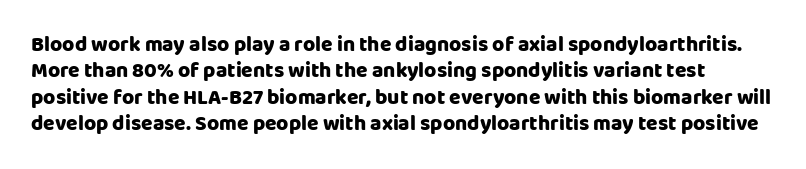
{"italic": "no", "underline": "no", "line_spacing": "normal", "line_spacing_ratio": 1.26, "letter_spacing": "normal", "letter_spacing_em": 0.0, "glyph_px": 21}
